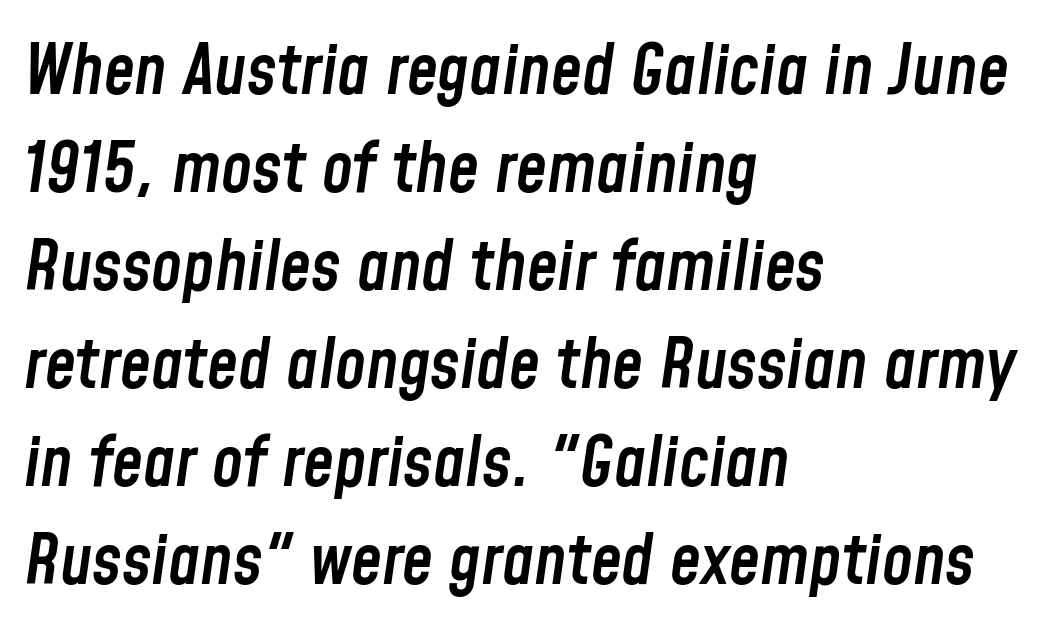
Q: Is the text bold? A: Semi-bold.
Q: Is the text italic (slanted)? A: Yes, it leans right by about 8 degrees.
Q: Is the text underlined? A: No.
Q: How is the paragraph aligned? A: Left-aligned.
Q: Is the spacing between letters normal or unusually wide? A: Normal.
Q: Is the spacing between lines tight, normal or loose? A: Normal.
Q: Width (condensed, normal, or wide)? A: Condensed.
Q: Stroke contrast? A: Low.
Q: x-height? A: Medium.
Q: Monospaced? A: No.
